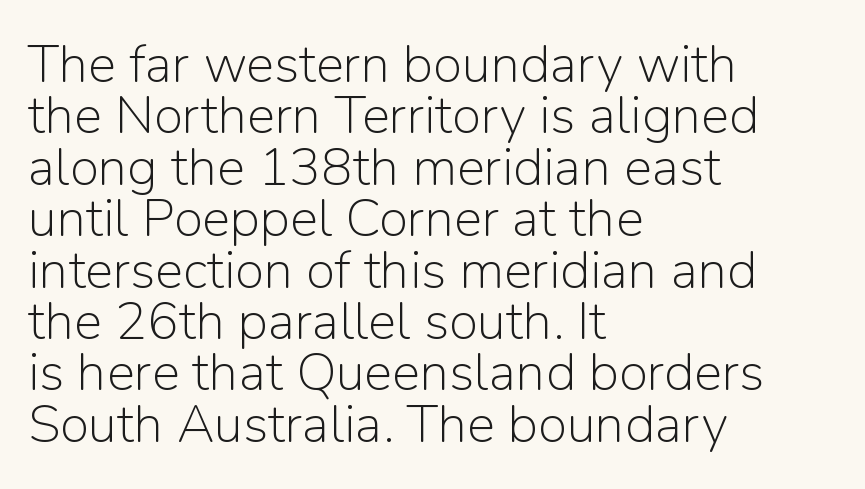
The image shows 53 px light sans-serif type, upright; set left-aligned, tight line spacing (0.97x), normal letter spacing, not underlined; low stroke contrast and a medium x-height.
